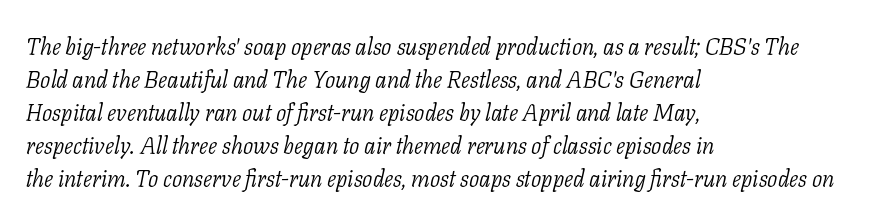
Q: Is the text bold? A: No.
Q: Is the text italic (slanted)? A: Yes, it leans right by about 11 degrees.
Q: Is the text underlined? A: No.
Q: How is the paragraph aligned? A: Left-aligned.
Q: Is the spacing between letters normal or unusually wide? A: Normal.
Q: Is the spacing between lines tight, normal or loose? A: Normal.
